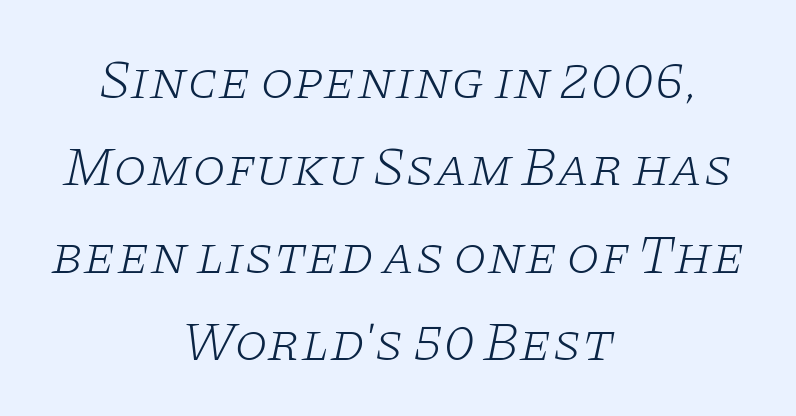
Q: Is the text bold? A: No.
Q: Is the text italic (slanted)? A: Yes, it leans right by about 11 degrees.
Q: Is the typeface a serif or a sans-serif typeface? A: Serif.
Q: Is the text underlined? A: No.
Q: How is the paragraph aligned? A: Centered.
Q: Is the spacing between letters normal or unusually wide? A: Normal.
Q: Is the spacing between lines tight, normal or loose? A: Normal.
Q: Width (condensed, normal, or wide)? A: Wide.
Q: Stroke contrast? A: Low.
Q: x-height? A: Large.
Q: Monospaced? A: No.
